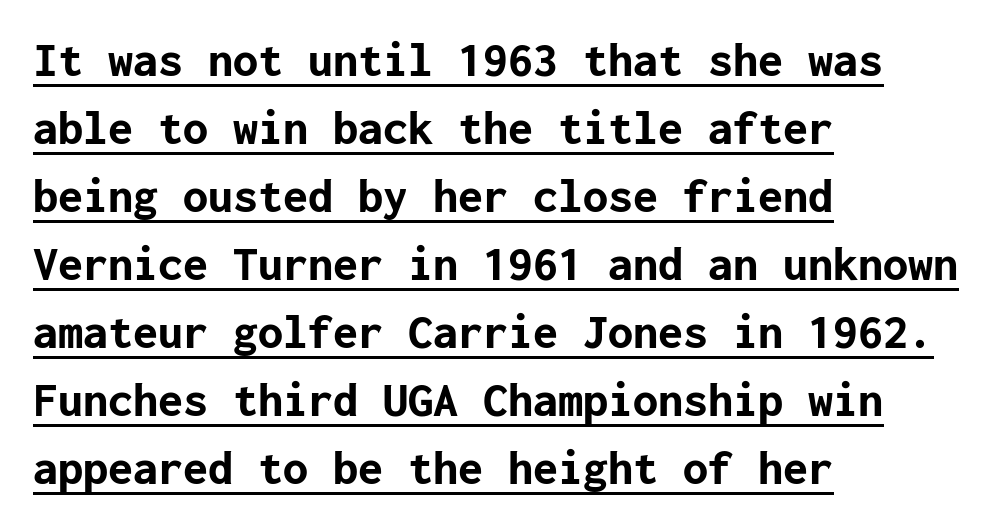
Q: Is the text bold? A: Yes.
Q: Is the text italic (slanted)? A: No, it is upright.
Q: Is the typeface a serif or a sans-serif typeface? A: Sans-serif.
Q: Is the text underlined? A: Yes.
Q: How is the paragraph aligned? A: Left-aligned.
Q: Is the spacing between letters normal or unusually wide? A: Normal.
Q: Is the spacing between lines tight, normal or loose? A: Normal.
Q: Width (condensed, normal, or wide)? A: Normal.
Q: Stroke contrast? A: Low.
Q: x-height? A: Medium.
